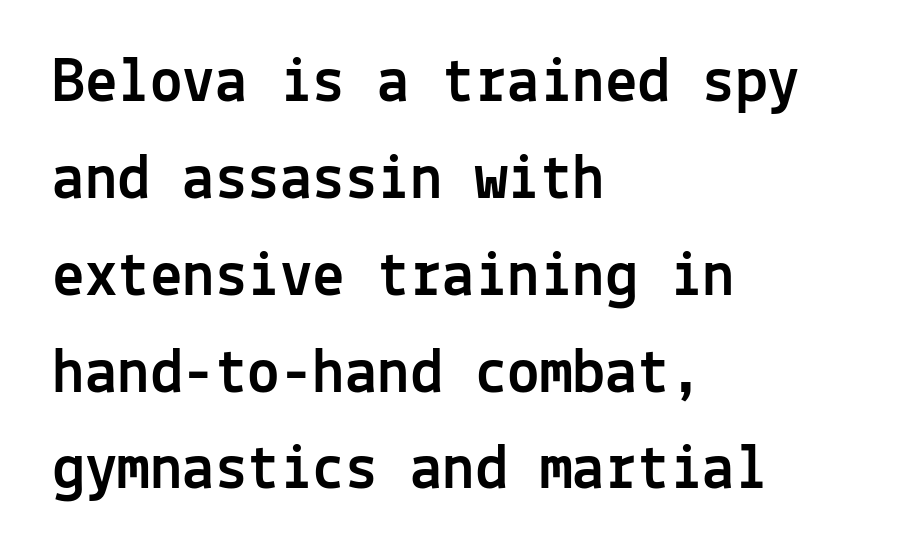
The image shows 65 px sans-serif type, upright, monospaced; set left-aligned, normal line spacing (1.49x), normal letter spacing, not underlined; a medium x-height.
